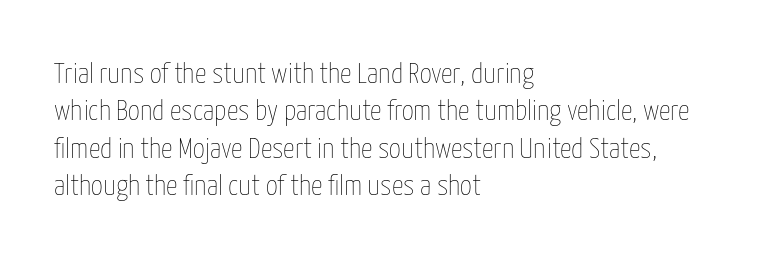
These lines are rendered in a variable-pitch font. The font sits on the lighter half of the weight spectrum, regular included. Unmarked baselines from the first word to the last. No extra tracking has been applied to these lines. The text block is weighted toward the left margin, trailing off unevenly rightward.
